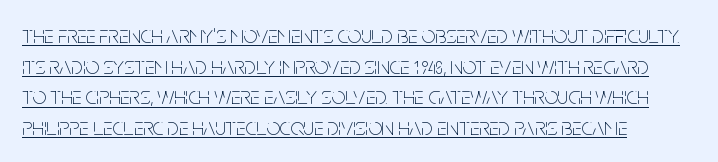
Q: Is the text bold? A: No.
Q: Is the text italic (slanted)? A: No, it is upright.
Q: Is the text underlined? A: Yes.
Q: How is the paragraph aligned? A: Left-aligned.
Q: Is the spacing between letters normal or unusually wide? A: Normal.
Q: Is the spacing between lines tight, normal or loose? A: Normal.
